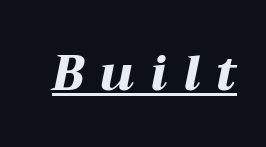
Q: Is the text bold? A: Yes.
Q: Is the text italic (slanted)? A: Yes, it leans right by about 12 degrees.
Q: Is the text underlined? A: Yes.
Q: Is the spacing between letters normal or unusually wide? A: Unusually wide.
Q: Width (condensed, normal, or wide)? A: Wide.
Q: Stroke contrast? A: Medium.
Q: x-height? A: Medium.
Q: Monospaced? A: No.
